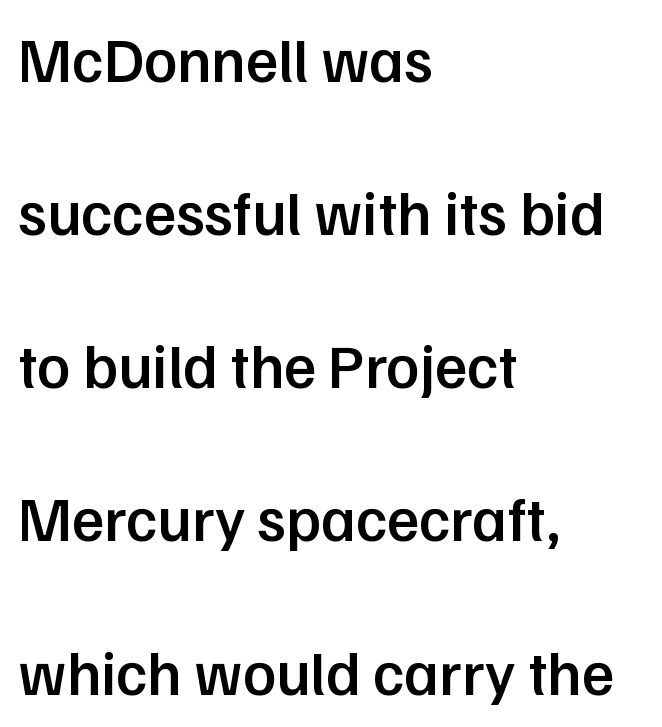
The image shows 62 px semibold sans-serif type, upright; set left-aligned, loose line spacing (2.47x), normal letter spacing, not underlined; low stroke contrast and a medium x-height.
